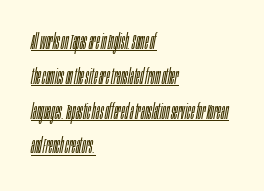
Q: Is the text bold? A: No.
Q: Is the text italic (slanted)? A: Yes, it leans right by about 10 degrees.
Q: Is the text underlined? A: Yes.
Q: How is the paragraph aligned? A: Left-aligned.
Q: Is the spacing between letters normal or unusually wide? A: Normal.
Q: Is the spacing between lines tight, normal or loose? A: Normal.
